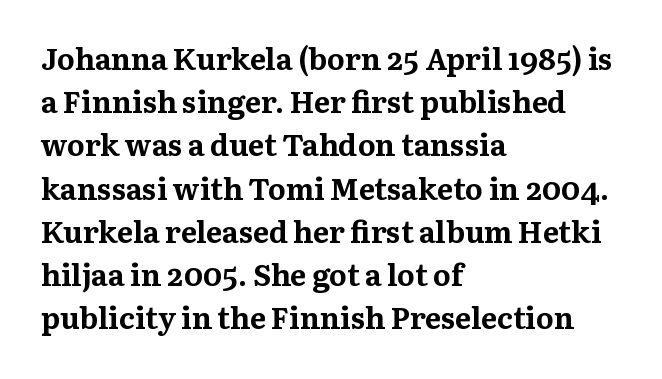
The image shows 30 px bold serif type, upright; set left-aligned, normal line spacing (1.44x), normal letter spacing, not underlined; medium stroke contrast and a medium x-height.
